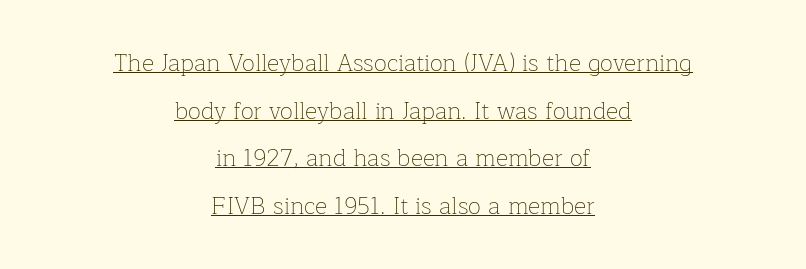
The image shows 24 px text type, upright; set centered, loose line spacing (1.98x), normal letter spacing, underlined.
